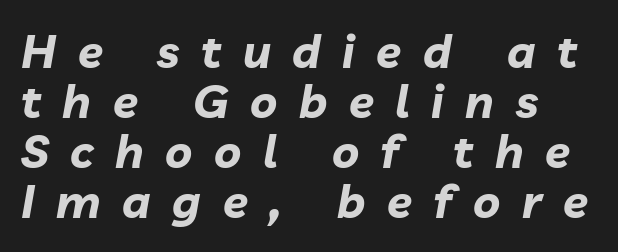
{"italic": "yes", "lean": "right", "slant_degrees": 10, "bold": "yes", "weight": "bold", "width": "normal", "stroke_contrast": "low", "x_height": "medium", "monospaced": "no", "underline": "no", "align": "left", "line_spacing": "tight", "line_spacing_ratio": 1.09, "letter_spacing": "wide", "letter_spacing_em": 0.47, "glyph_px": 46}
